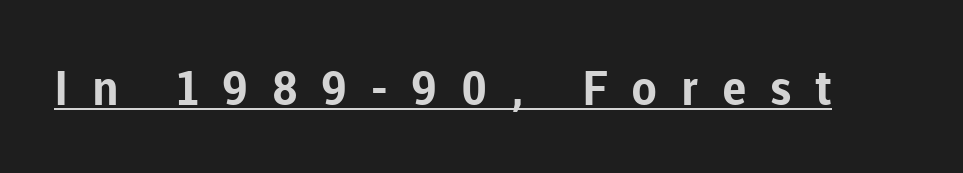
The image shows 48 px bold sans-serif type, upright; set unusually wide letter spacing (+0.49 em), underlined; low stroke contrast and a medium x-height.
